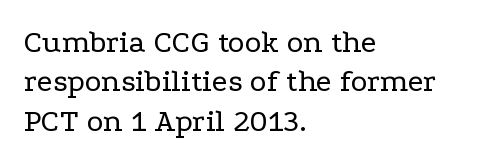
The image shows 32 px regular-weight, wide serif type, upright; set left-aligned, line spacing 1.23x, normal letter spacing, not underlined; low stroke contrast and a medium x-height.
